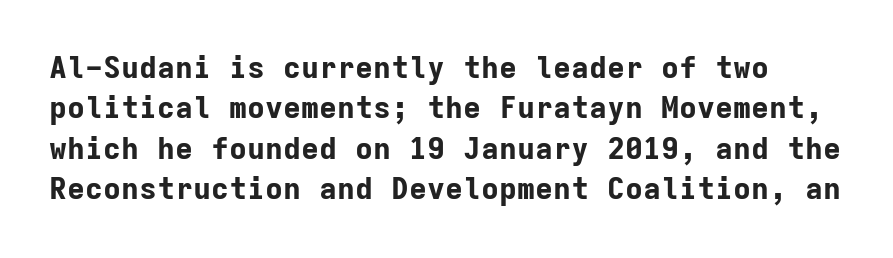
{"serif": "no", "italic": "no", "bold": "yes", "weight": "bold", "width": "normal", "stroke_contrast": "low", "x_height": "medium", "monospaced": "yes", "underline": "no", "line_spacing": "normal", "line_spacing_ratio": 1.35, "letter_spacing": "normal", "letter_spacing_em": 0.0, "glyph_px": 30}
